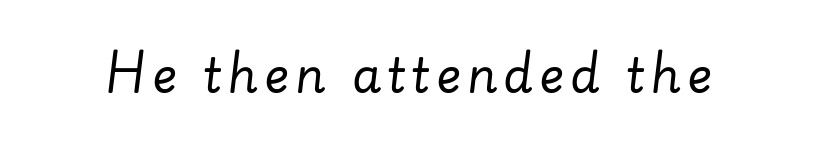
The cut favours lightness, reaching ordinary text weight at its darkest. The text carries the slant typical of an italic or oblique font. Is this a fixed-width face? No — the glyphs have proportional, varying widths. The foot of each line stays bare and open.
